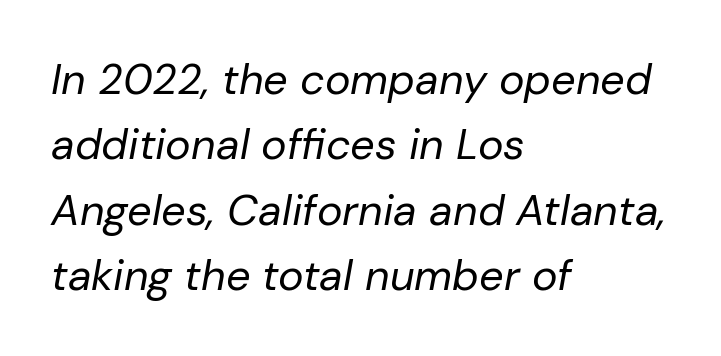
Q: Is the text bold? A: No.
Q: Is the text italic (slanted)? A: Yes, it leans right by about 10 degrees.
Q: Is the text underlined? A: No.
Q: How is the paragraph aligned? A: Left-aligned.
Q: Is the spacing between letters normal or unusually wide? A: Normal.
Q: Is the spacing between lines tight, normal or loose? A: Normal.
Q: Width (condensed, normal, or wide)? A: Normal.
Q: Stroke contrast? A: Low.
Q: x-height? A: Medium.
Q: Monospaced? A: No.
